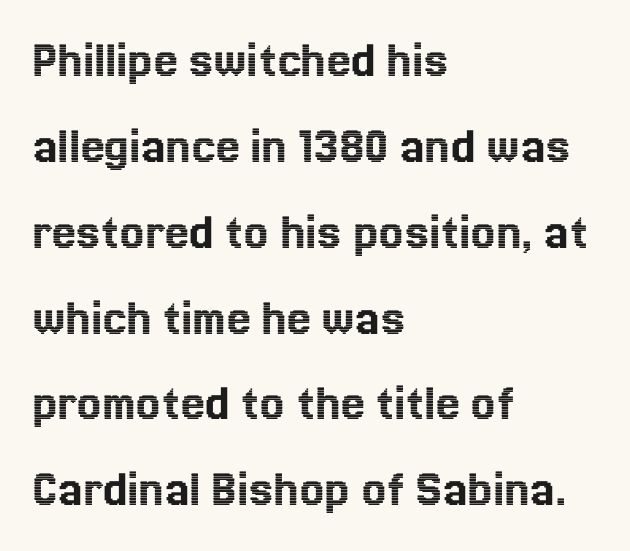
Q: Is the text italic (slanted)? A: No, it is upright.
Q: Is the text underlined? A: No.
Q: How is the paragraph aligned? A: Left-aligned.
Q: Is the spacing between letters normal or unusually wide? A: Normal.
Q: Is the spacing between lines tight, normal or loose? A: Normal.
Q: Width (condensed, normal, or wide)? A: Normal.
Q: x-height? A: Medium.
Q: Monospaced? A: No.
